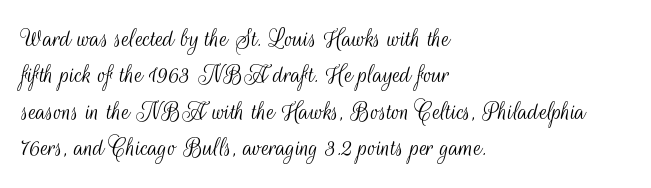
Q: Is the text bold? A: No.
Q: Is the text italic (slanted)? A: Yes.
Q: Is the typeface a serif or a sans-serif typeface? A: Sans-serif.
Q: Is the text underlined? A: No.
Q: How is the paragraph aligned? A: Left-aligned.
Q: Is the spacing between letters normal or unusually wide? A: Normal.
Q: Is the spacing between lines tight, normal or loose? A: Normal.
Q: Width (condensed, normal, or wide)? A: Condensed.
Q: Stroke contrast? A: Medium.
Q: x-height? A: Small.
Q: Monospaced? A: No.
